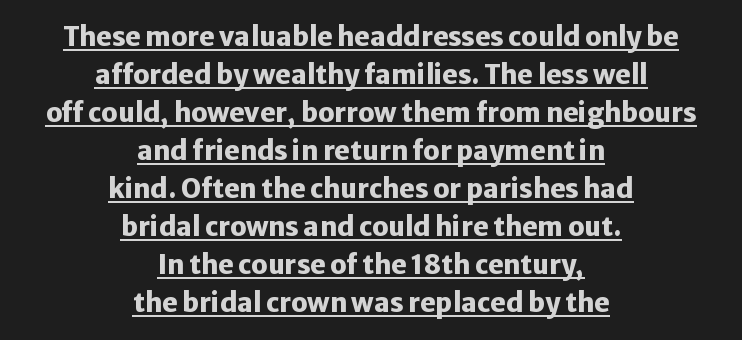
Compared with an ordinary text face, these strokes are far heavier — a full bold. Leftover space on each line is divided equally before and after the words. Honestly, the row spacing looks completely unremarkable. Designer's note — italics off, roman on. Compared with typical body copy, the letter spacing here is the same.
